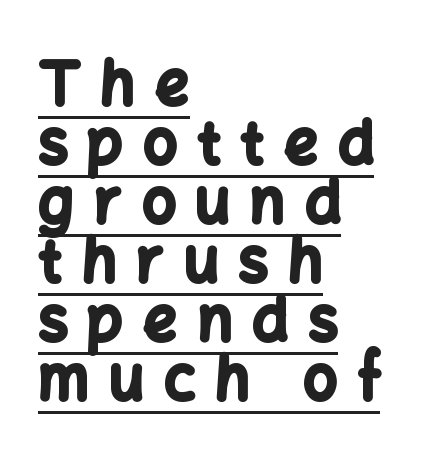
The image shows 59 px bold sans-serif type, upright; set left-aligned, tight line spacing (1.0x), unusually wide letter spacing (+0.34 em), underlined; low stroke contrast and a medium x-height.
